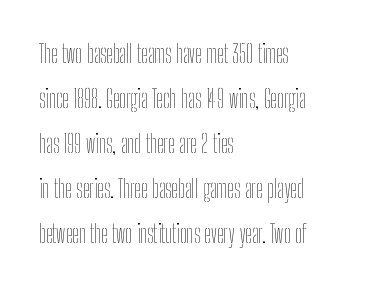
The image shows 24 px text type, upright; set left-aligned, line spacing 1.87x, normal letter spacing, not underlined.
